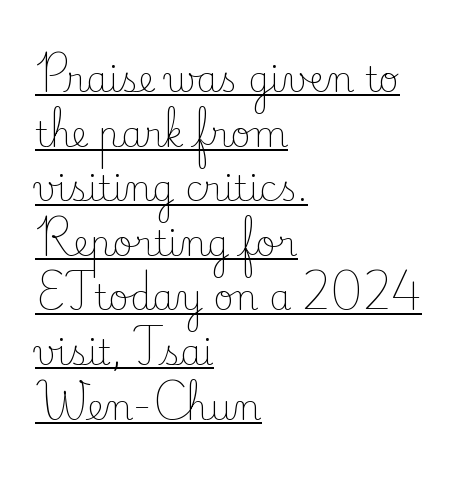
Q: Is the text bold? A: No.
Q: Is the text italic (slanted)? A: No, it is upright.
Q: Is the typeface a serif or a sans-serif typeface? A: Serif.
Q: Is the text underlined? A: Yes.
Q: How is the paragraph aligned? A: Left-aligned.
Q: Is the spacing between letters normal or unusually wide? A: Normal.
Q: Is the spacing between lines tight, normal or loose? A: Normal.
Q: Width (condensed, normal, or wide)? A: Normal.
Q: Stroke contrast? A: Low.
Q: x-height? A: Small.
Q: Monospaced? A: No.
